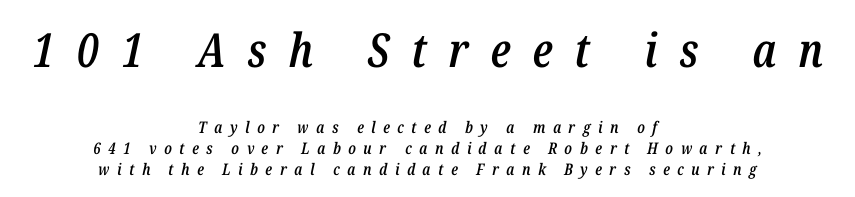
In terms of posture, this sample is oblique. The block of text has a typical density, with ordinary space between rows. The passage shown is typed in a proportional face where columns would drift. The letters are spread apart with noticeably loose tracking.
